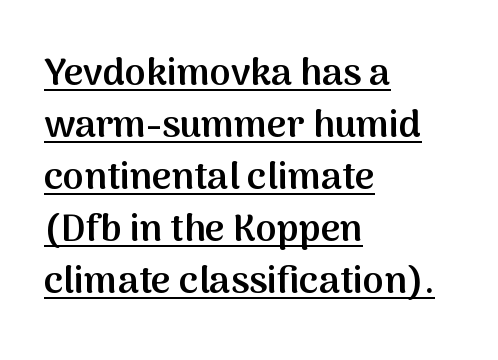
The tracking reads as untouched default to a designer's eye. The lettering is marked with a stroke running underneath it. Weight: semibold (demi). You can tell it's not italic because the verticals are truly vertical. The letters carry no serifs — their stems end cleanly without finishing strokes. The leading is moderate, giving the passage an even texture.
